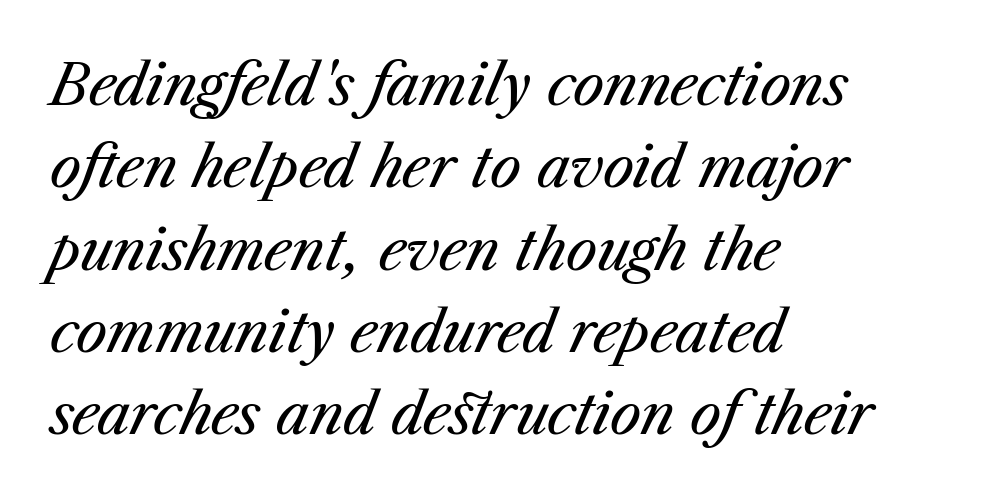
{"italic": "yes", "lean": "right", "slant_degrees": 23, "bold": "no", "weight": "regular", "width": "normal", "stroke_contrast": "medium", "x_height": "medium", "monospaced": "no", "underline": "no", "align": "left", "line_spacing": "normal", "line_spacing_ratio": 1.47, "letter_spacing": "normal", "letter_spacing_em": 0.0, "glyph_px": 56}
